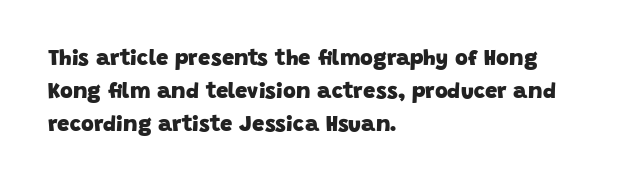
The words here are not underlined. The gaps between neighbouring characters are ordinary and unremarkable. The strokes are fattened all the way to bold. Summary of vertical rhythm: regular, with standard interline spacing. The paragraph has a hard left edge and a soft right edge.
